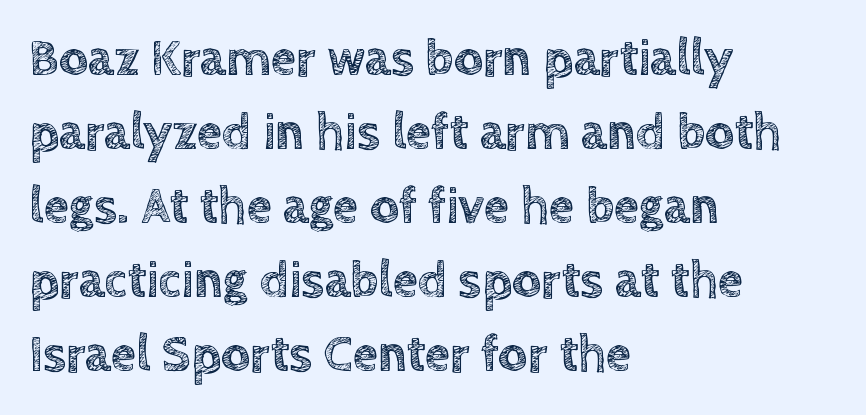
The paragraph shown leans on its left margin. Notice how descenders clear the ascenders below comfortably — that's standard leading. Each word holds together tightly as a unit, with standard inter-letter gaps. Rendered with straight, roman letterforms.
